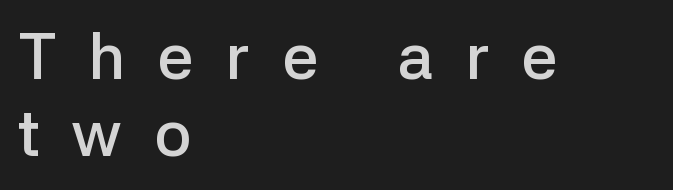
Q: Is the text bold? A: Semi-bold.
Q: Is the text italic (slanted)? A: No, it is upright.
Q: Is the typeface a serif or a sans-serif typeface? A: Sans-serif.
Q: Is the text underlined? A: No.
Q: How is the paragraph aligned? A: Left-aligned.
Q: Is the spacing between letters normal or unusually wide? A: Unusually wide.
Q: Width (condensed, normal, or wide)? A: Normal.
Q: Stroke contrast? A: Low.
Q: x-height? A: Medium.
Q: Monospaced? A: No.
